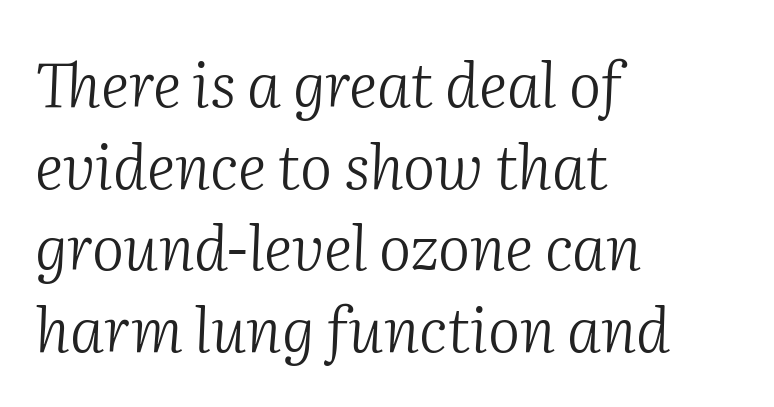
The image shows 61 px light serif type, italic (leaning right); set left-aligned, normal line spacing (1.34x), normal letter spacing, not underlined; medium stroke contrast and a medium x-height.
